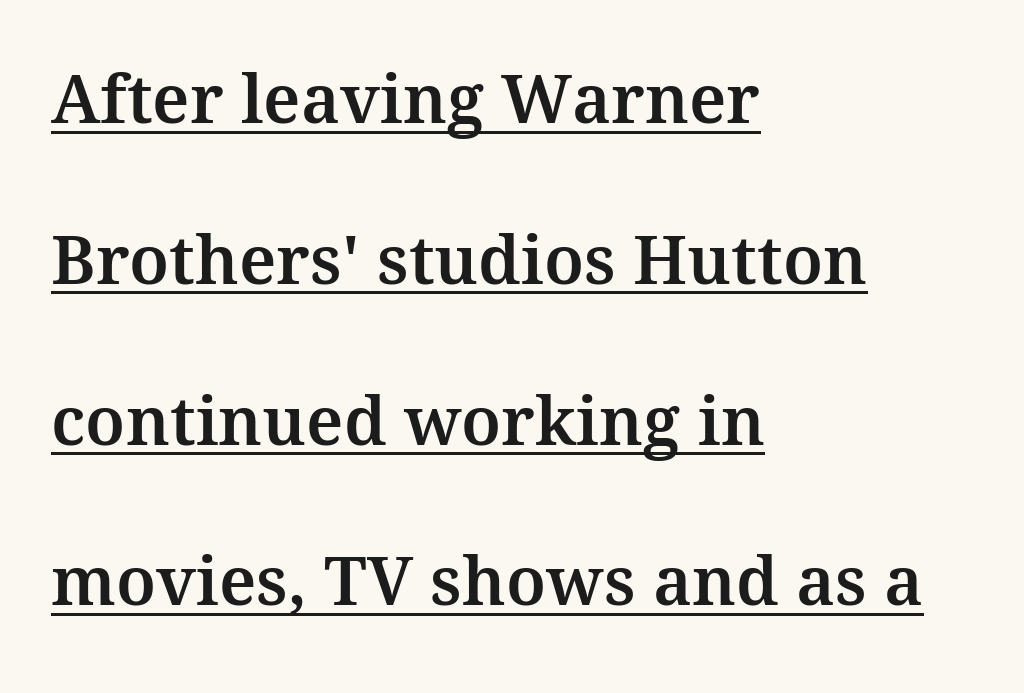
Q: Is the text italic (slanted)? A: No, it is upright.
Q: Is the typeface a serif or a sans-serif typeface? A: Serif.
Q: Is the text underlined? A: Yes.
Q: How is the paragraph aligned? A: Left-aligned.
Q: Is the spacing between letters normal or unusually wide? A: Normal.
Q: Is the spacing between lines tight, normal or loose? A: Loose.
Q: Width (condensed, normal, or wide)? A: Normal.
Q: Stroke contrast? A: Medium.
Q: x-height? A: Medium.
Q: Monospaced? A: No.
